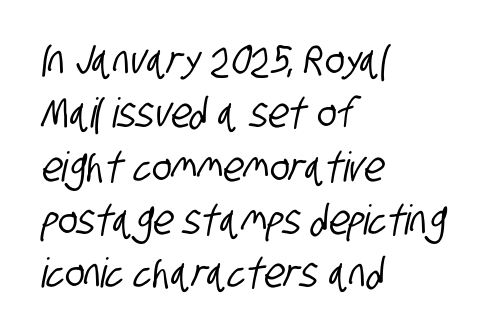
Q: Is the typeface a serif or a sans-serif typeface? A: Sans-serif.
Q: Is the text underlined? A: No.
Q: How is the paragraph aligned? A: Left-aligned.
Q: Is the spacing between letters normal or unusually wide? A: Normal.
Q: Is the spacing between lines tight, normal or loose? A: Normal.
Q: Width (condensed, normal, or wide)? A: Condensed.
Q: Stroke contrast? A: Low.
Q: x-height? A: Large.
Q: Monospaced? A: No.
